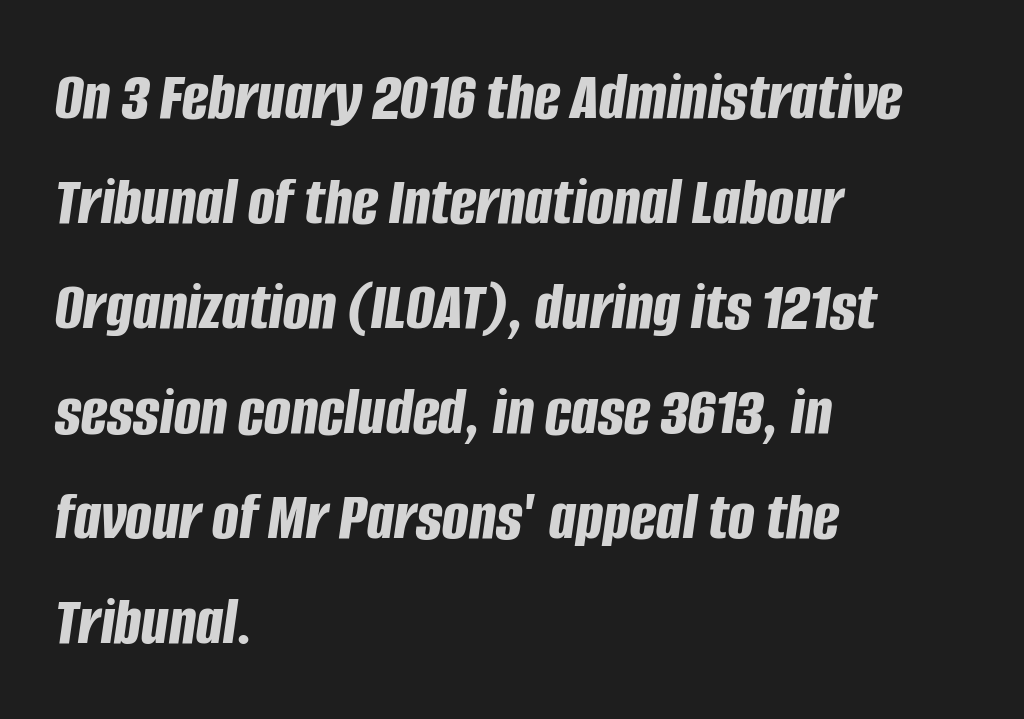
Q: Is the text bold? A: Yes.
Q: Is the text italic (slanted)? A: Yes, it leans right by about 8 degrees.
Q: Is the text underlined? A: No.
Q: How is the paragraph aligned? A: Left-aligned.
Q: Is the spacing between letters normal or unusually wide? A: Normal.
Q: Is the spacing between lines tight, normal or loose? A: Normal.
Q: Width (condensed, normal, or wide)? A: Condensed.
Q: Stroke contrast? A: Low.
Q: x-height? A: Large.
Q: Monospaced? A: No.
